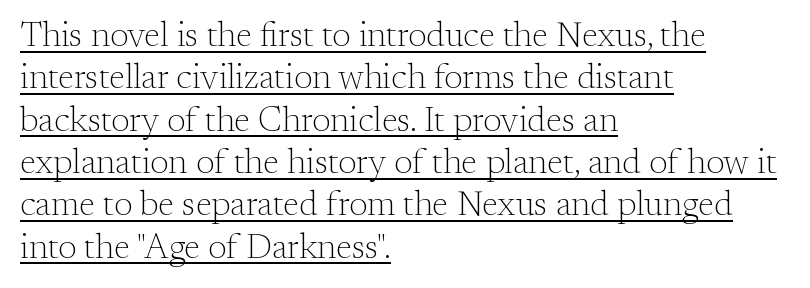
The font sits on the lighter half of the weight spectrum, regular included. If you drew a line through each stem, it would be perfectly vertical. Layout note: lines flush left. The typeface chosen for these lines features serifs. Glance below the letters and you will spot a drawn line.
